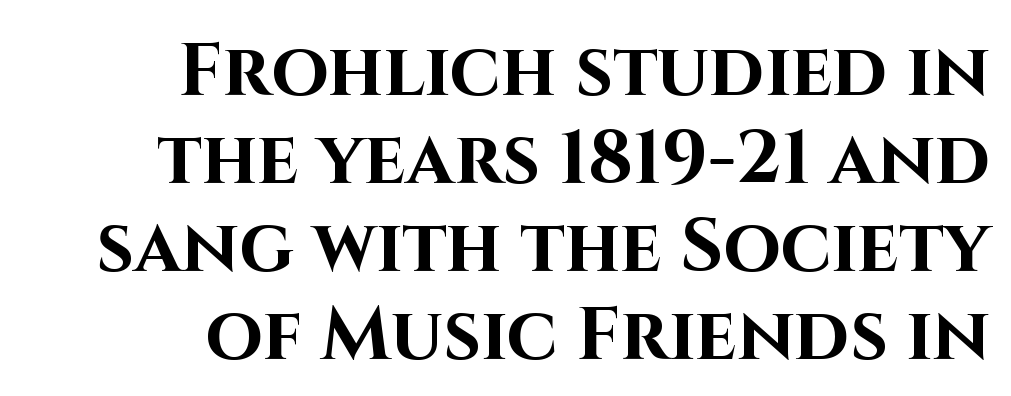
Horizontally, the lines are justified to the trailing edge only. Decoration check: the copy has no underline. Nothing unusual about the tracking: characters are spaced as the font intends. Characters remain perfectly vertical along every line.
